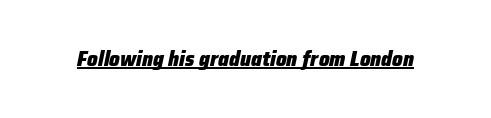
{"italic": "yes", "lean": "right", "slant_degrees": 12, "bold": "yes", "underline": "yes", "letter_spacing": "normal", "letter_spacing_em": 0.0, "glyph_px": 21}
